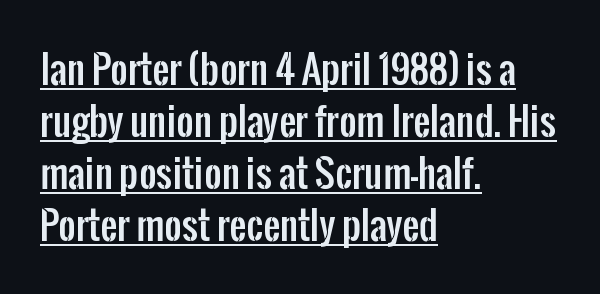
The image shows 38 px condensed sans-serif type, upright; set left-aligned, normal line spacing (1.37x), normal letter spacing, underlined; low stroke contrast and a medium x-height.
